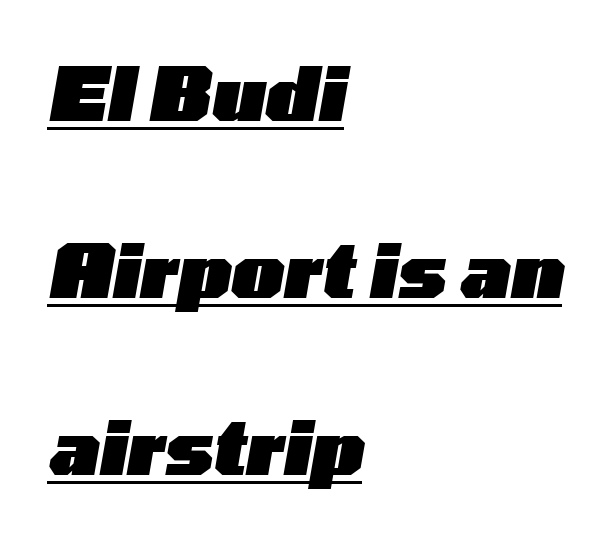
{"italic": "yes", "lean": "right", "slant_degrees": 10, "bold": "yes", "weight": "heavy", "width": "wide", "stroke_contrast": "low", "x_height": "medium", "monospaced": "no", "underline": "yes", "align": "left", "line_spacing": "loose", "line_spacing_ratio": 2.39, "letter_spacing": "normal", "letter_spacing_em": 0.0, "glyph_px": 74}
